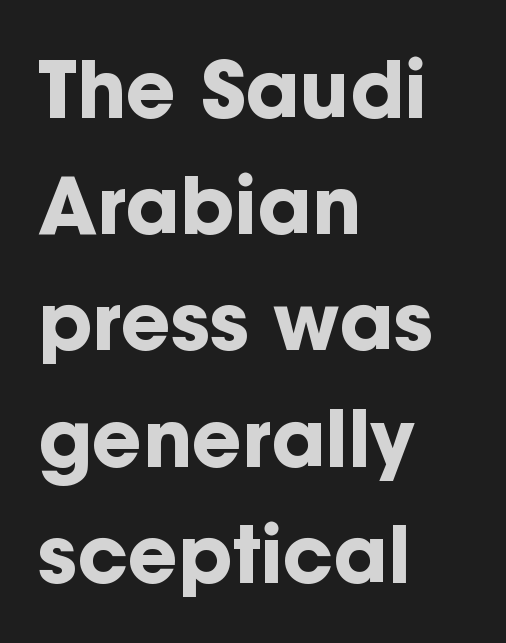
Q: Is the text bold? A: Yes.
Q: Is the text italic (slanted)? A: No, it is upright.
Q: Is the typeface a serif or a sans-serif typeface? A: Sans-serif.
Q: Is the text underlined? A: No.
Q: How is the paragraph aligned? A: Left-aligned.
Q: Is the spacing between letters normal or unusually wide? A: Normal.
Q: Is the spacing between lines tight, normal or loose? A: Normal.
Q: Width (condensed, normal, or wide)? A: Normal.
Q: Stroke contrast? A: Low.
Q: x-height? A: Medium.
Q: Monospaced? A: No.
